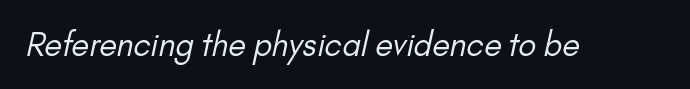
Q: Is the text bold? A: No.
Q: Is the typeface a serif or a sans-serif typeface? A: Sans-serif.
Q: Is the text underlined? A: No.
Q: Is the spacing between letters normal or unusually wide? A: Normal.
Q: Width (condensed, normal, or wide)? A: Normal.
Q: Stroke contrast? A: Low.
Q: x-height? A: Small.
Q: Monospaced? A: No.
